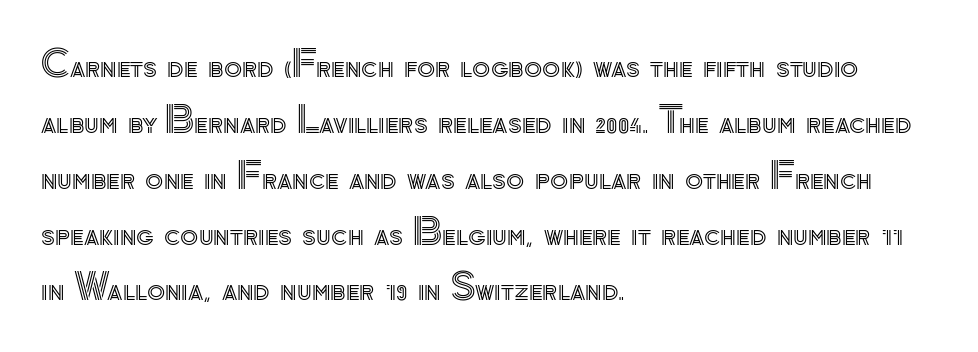
Q: Is the text italic (slanted)? A: No, it is upright.
Q: Is the text underlined? A: No.
Q: How is the paragraph aligned? A: Left-aligned.
Q: Is the spacing between letters normal or unusually wide? A: Normal.
Q: Is the spacing between lines tight, normal or loose? A: Normal.
Q: Width (condensed, normal, or wide)? A: Normal.
Q: x-height? A: Small.
Q: Monospaced? A: No.
